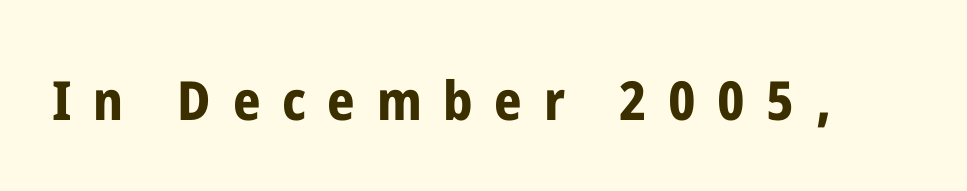
How heavy is the stroke? Heavy — this is a bold. The glyphs in this specimen are sans serif. Posture: vertical. Each word looks stretched out because of the extra space between its letters. The baseline area is clear. Proportional: the letters do not fall into vertical columns.
